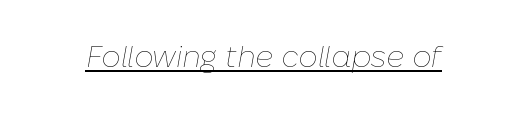
Is the type slanted? Yes — the strokes lean at a clear angle. Spacing between characters is what you'd get straight out of the box. Descenders here cross a horizontal rule under the line. Character widths vary here, with narrow letters taking less room than wide ones. Think standard paragraph weight, or any step lighter than that.
